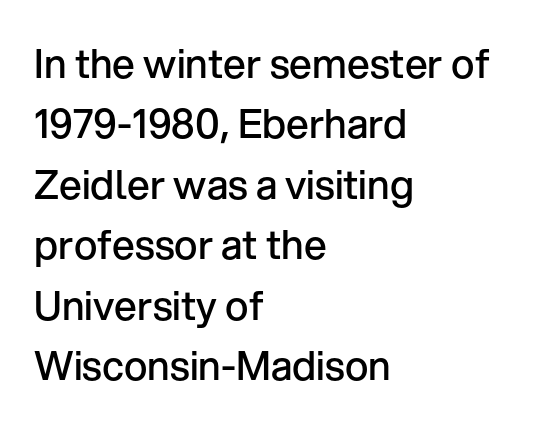
This is the regular roman posture of the typeface. Vertically, the passage feels balanced, rows spaced as you'd expect. Standard letterfit; no display-style spreading of the glyphs. A sans-serif font was chosen for this passage.
